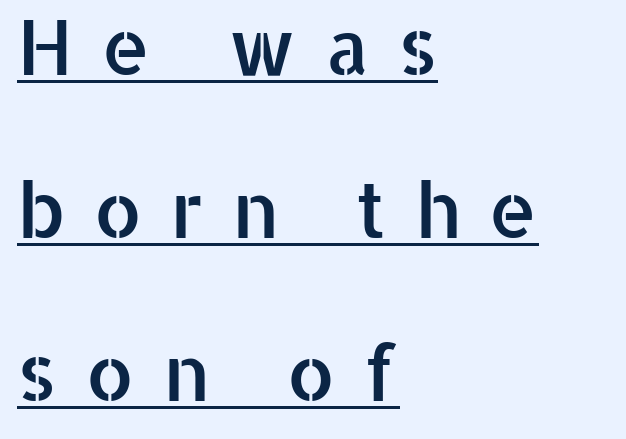
The image shows 77 px sans-serif type, upright; set left-aligned, loose line spacing (2.12x), unusually wide letter spacing (+0.36 em), underlined; low stroke contrast and a medium x-height.
